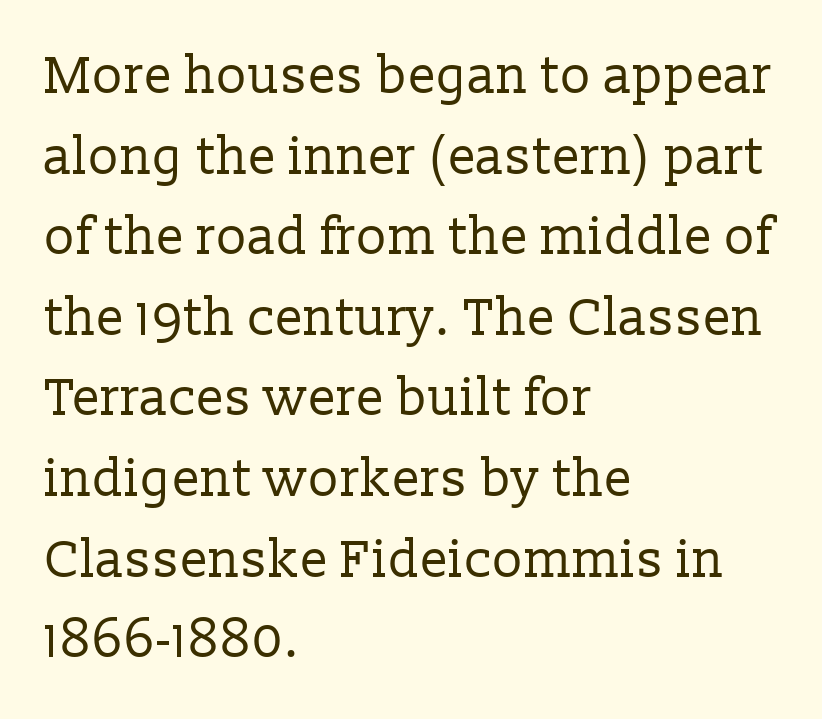
The image shows 52 px regular-weight serif type, upright; set left-aligned, normal line spacing (1.55x), normal letter spacing, not underlined; low stroke contrast and a medium x-height.
